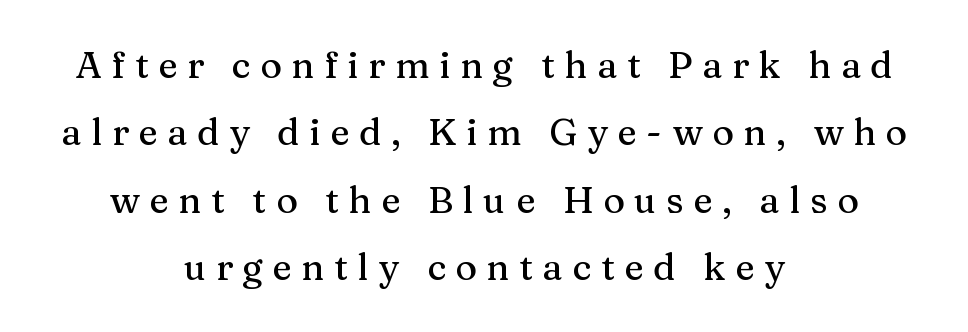
Here the glyphs are tracked loosely, breaking word shapes into spaced letters. Note the varied advance widths — an 'i' is clearly narrower than an 'm'. A roman cut, with each character standing at attention. Unlike a clean sans, this face finishes its strokes with serifs.
